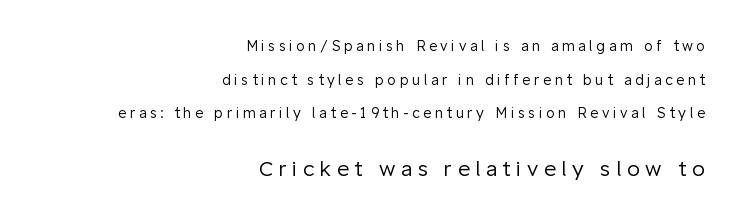
Q: Is the text bold? A: No.
Q: Is the text italic (slanted)? A: No, it is upright.
Q: Is the text underlined? A: No.
Q: How is the paragraph aligned? A: Right-aligned.
Q: Is the spacing between letters normal or unusually wide? A: Unusually wide.
Q: Is the spacing between lines tight, normal or loose? A: Loose.
Q: Which block of text is set in a larger size, the first (top) or the second (bottom)? A: The second (bottom) one.
